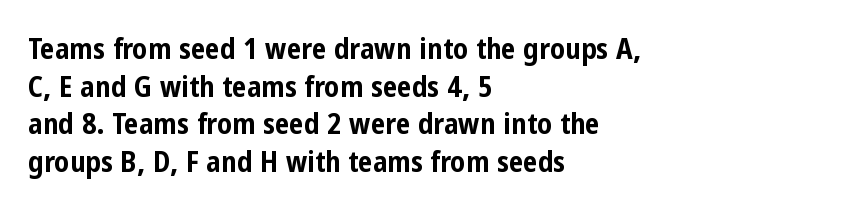
The image shows 29 px bold, condensed sans-serif type, upright; set left-aligned, normal line spacing (1.3x), normal letter spacing, not underlined; low stroke contrast and a medium x-height.
